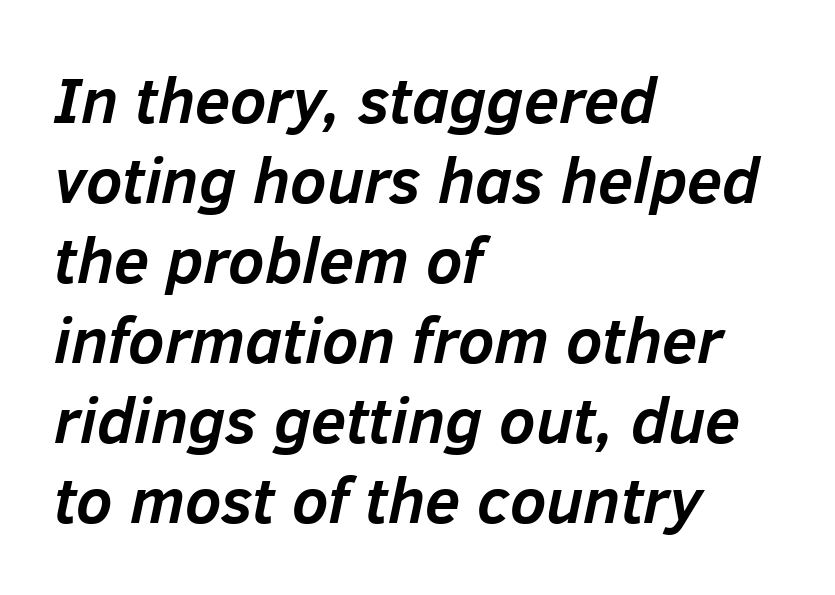
Q: Is the text bold? A: Yes.
Q: Is the text italic (slanted)? A: Yes, it leans right by about 12 degrees.
Q: Is the text underlined? A: No.
Q: How is the paragraph aligned? A: Left-aligned.
Q: Is the spacing between letters normal or unusually wide? A: Normal.
Q: Is the spacing between lines tight, normal or loose? A: Normal.
Q: Width (condensed, normal, or wide)? A: Normal.
Q: Stroke contrast? A: Low.
Q: x-height? A: Medium.
Q: Monospaced? A: No.
